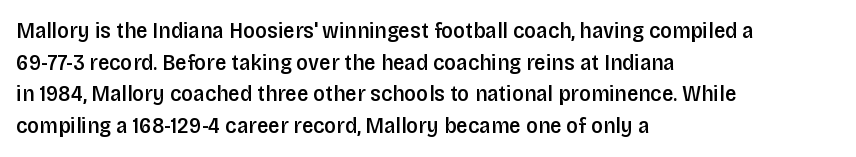
The image shows 23 px text type, upright; set left-aligned, normal line spacing (1.38x), normal letter spacing, not underlined.
